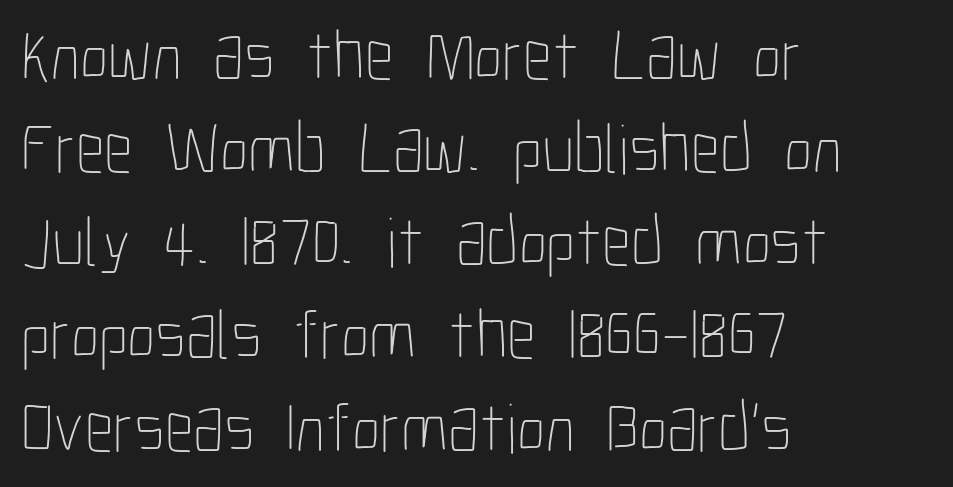
{"italic": "no", "bold": "no", "weight": "thin", "width": "condensed", "stroke_contrast": "low", "x_height": "medium", "monospaced": "no", "underline": "no", "align": "left", "line_spacing": "normal", "line_spacing_ratio": 1.31, "letter_spacing": "normal", "letter_spacing_em": 0.0, "glyph_px": 71}
